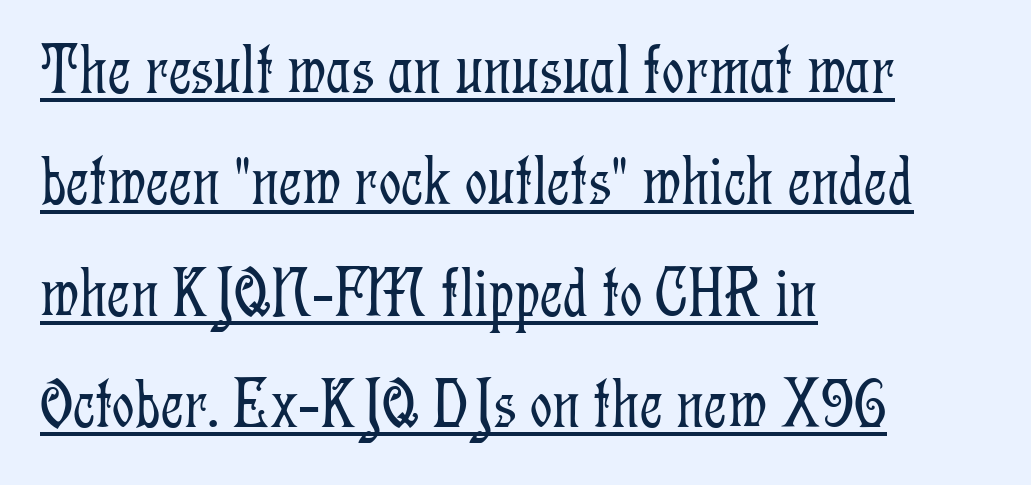
Honestly, the row spacing looks completely unremarkable. Unbolded letterforms with no extra heft. Note: serifs present on the glyphs. Is there an underline? Yes — a line sits under the letters. You can tell it's not italic because the verticals are truly vertical. In terms of letterspacing, this is plain default setting.
